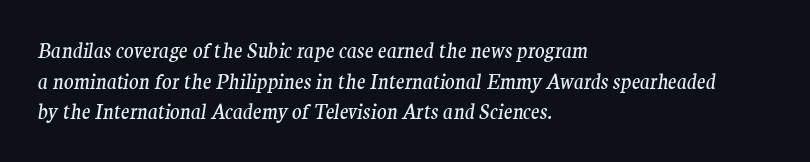
Q: Is the text bold? A: No.
Q: Is the text italic (slanted)? A: Yes, it leans right by about 9 degrees.
Q: Is the text underlined? A: No.
Q: How is the paragraph aligned? A: Left-aligned.
Q: Is the spacing between letters normal or unusually wide? A: Normal.
Q: Is the spacing between lines tight, normal or loose? A: Normal.
